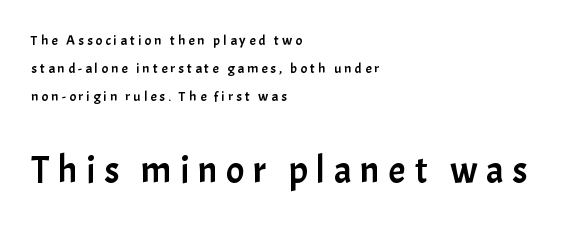
{"serif": "no", "italic": "no", "width": "normal", "stroke_contrast": "low", "x_height": "medium", "monospaced": "no", "underline": "no", "align": "left", "line_spacing": "loose", "line_spacing_ratio": 2.01, "letter_spacing": "wide", "letter_spacing_em": 0.22, "larger_block": "second", "size_ratio": 2.71, "glyph_px": 38}
